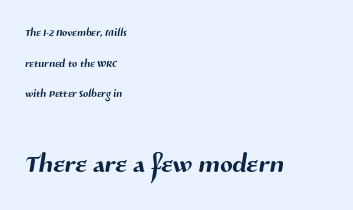
{"serif": "no", "width": "normal", "stroke_contrast": "medium", "x_height": "medium", "monospaced": "no", "underline": "no", "align": "left", "line_spacing": "loose", "line_spacing_ratio": 2.04, "letter_spacing": "normal", "letter_spacing_em": 0.0, "larger_block": "second", "size_ratio": 2.47, "glyph_px": 37}
